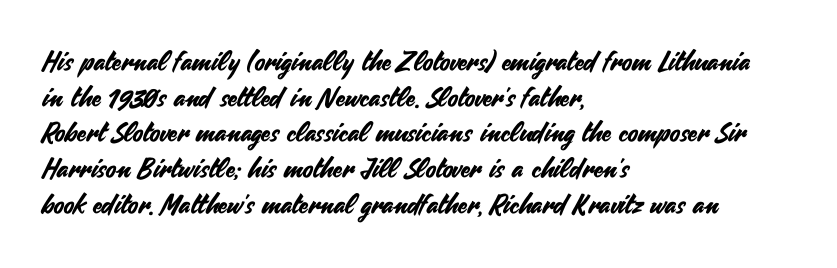
The image shows 27 px text type; set left-aligned, normal line spacing (1.32x), normal letter spacing, not underlined.
